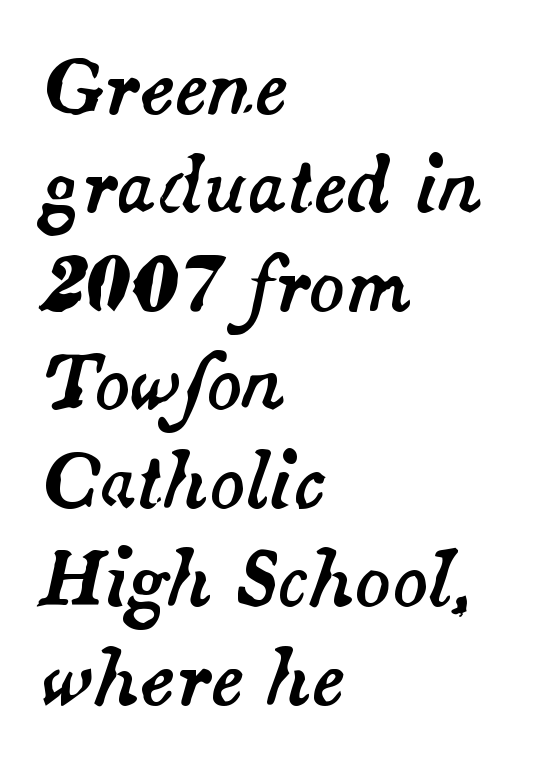
In CSS terms this would be text-align: left. The face used here has a pronounced slope to its letters. Just letters on the line, the space beneath them empty. The rendering uses a moderate line-height, typical for paragraphs.
